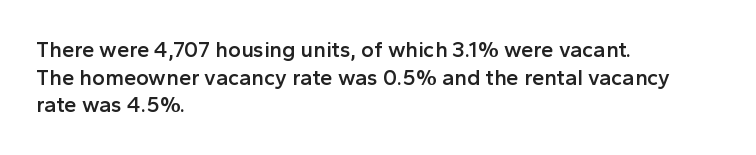
Q: Is the text bold? A: Semi-bold.
Q: Is the text italic (slanted)? A: No, it is upright.
Q: Is the text underlined? A: No.
Q: How is the paragraph aligned? A: Left-aligned.
Q: Is the spacing between letters normal or unusually wide? A: Normal.
Q: Is the spacing between lines tight, normal or loose? A: Normal.
